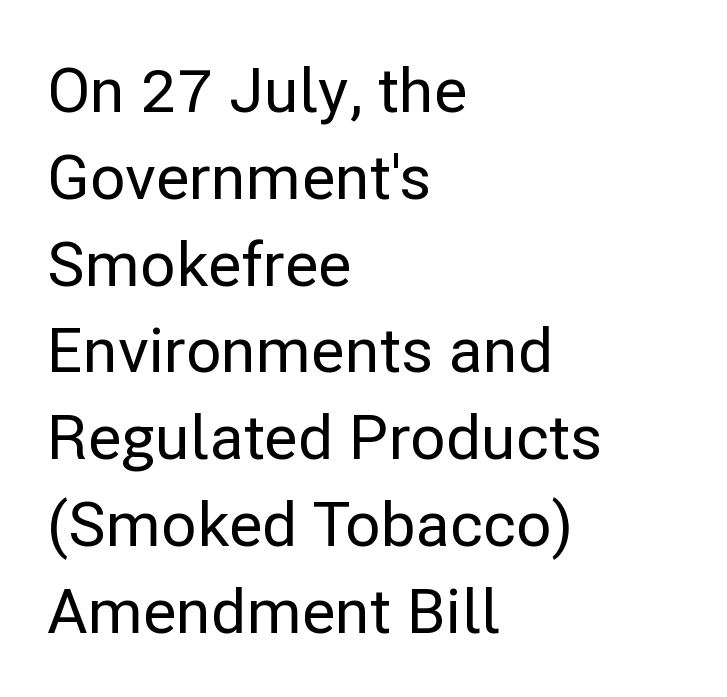
The image shows 62 px sans-serif type, upright; set left-aligned, normal line spacing (1.4x), normal letter spacing, not underlined; low stroke contrast and a medium x-height.
